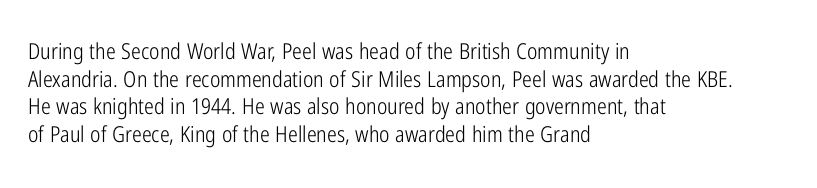
The typeface has the unassuming heft of standard copy or less. Vertical strokes here are truly vertical. A clean baseline with only descenders dipping below it. Default kerning and tracking; the words read as compact shapes.
